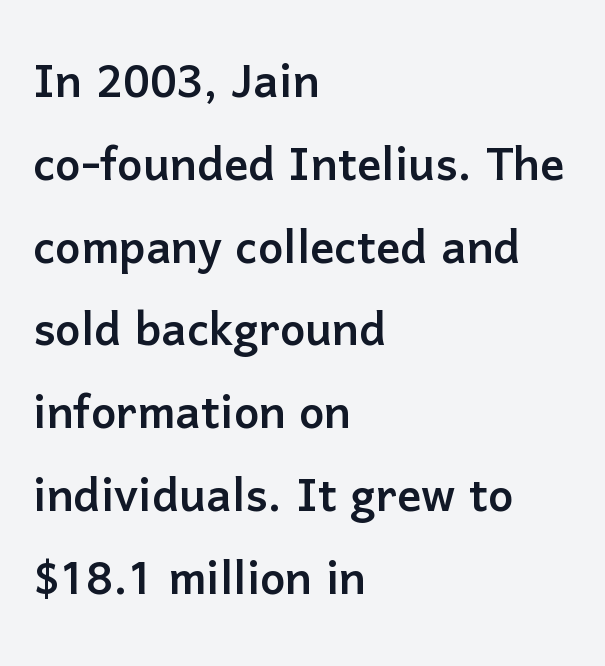
Q: Is the text italic (slanted)? A: No, it is upright.
Q: Is the typeface a serif or a sans-serif typeface? A: Sans-serif.
Q: Is the text underlined? A: No.
Q: How is the paragraph aligned? A: Left-aligned.
Q: Is the spacing between letters normal or unusually wide? A: Normal.
Q: Is the spacing between lines tight, normal or loose? A: Normal.
Q: Width (condensed, normal, or wide)? A: Normal.
Q: Stroke contrast? A: Low.
Q: x-height? A: Medium.
Q: Monospaced? A: No.
